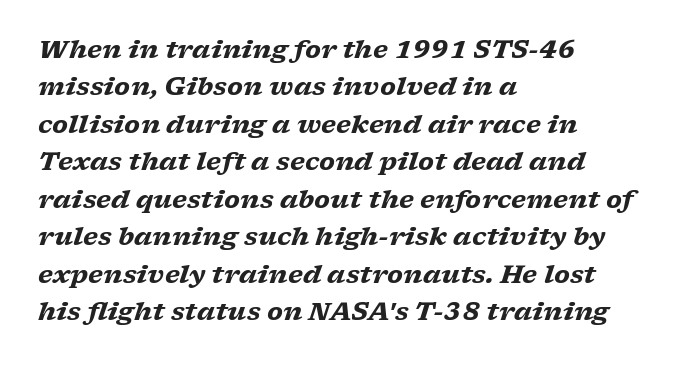
{"italic": "yes", "lean": "right", "slant_degrees": 17, "bold": "yes", "underline": "no", "align": "left", "line_spacing": "normal", "line_spacing_ratio": 1.5, "letter_spacing": "normal", "letter_spacing_em": 0.0, "glyph_px": 25}
